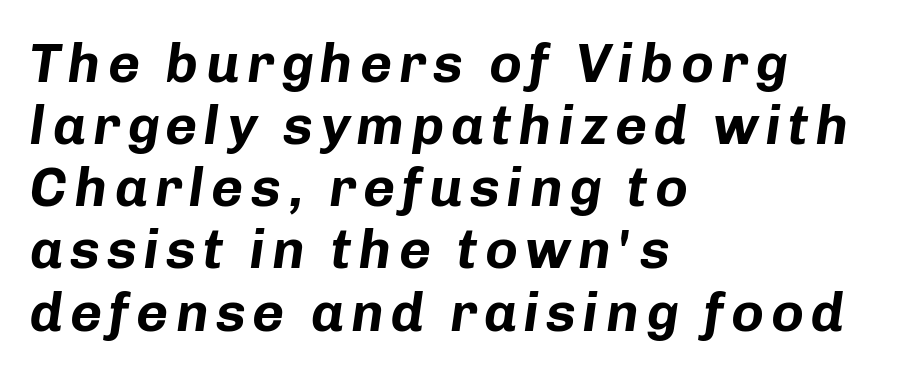
The image shows 55 px bold type, italic (leaning right); set left-aligned, tight line spacing (1.13x), not underlined; low stroke contrast and a medium x-height.
